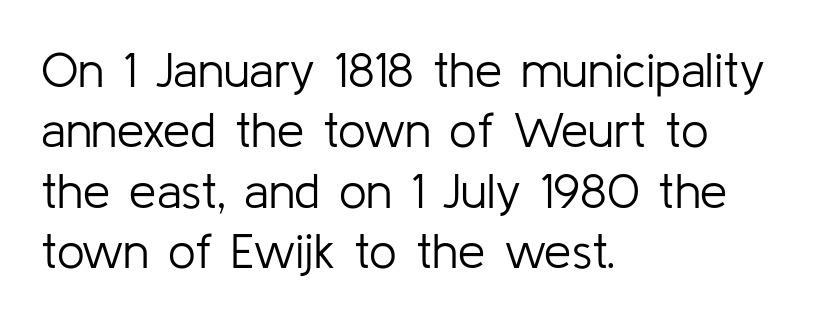
{"serif": "no", "italic": "no", "bold": "no", "weight": "light", "width": "normal", "stroke_contrast": "low", "x_height": "medium", "monospaced": "no", "underline": "no", "align": "left", "line_spacing_ratio": 1.23, "letter_spacing": "normal", "letter_spacing_em": 0.0, "glyph_px": 49}
